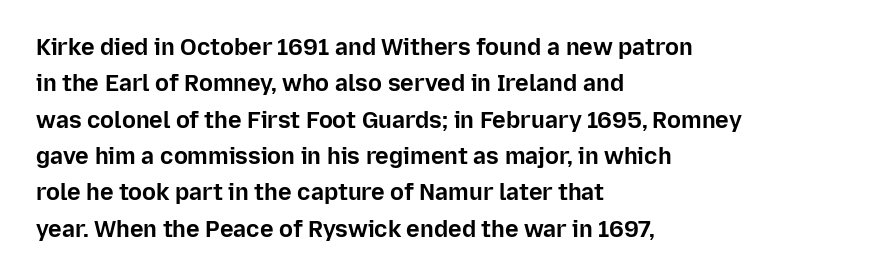
Q: Is the text bold? A: Yes.
Q: Is the text italic (slanted)? A: No, it is upright.
Q: Is the text underlined? A: No.
Q: How is the paragraph aligned? A: Left-aligned.
Q: Is the spacing between letters normal or unusually wide? A: Normal.
Q: Is the spacing between lines tight, normal or loose? A: Normal.
